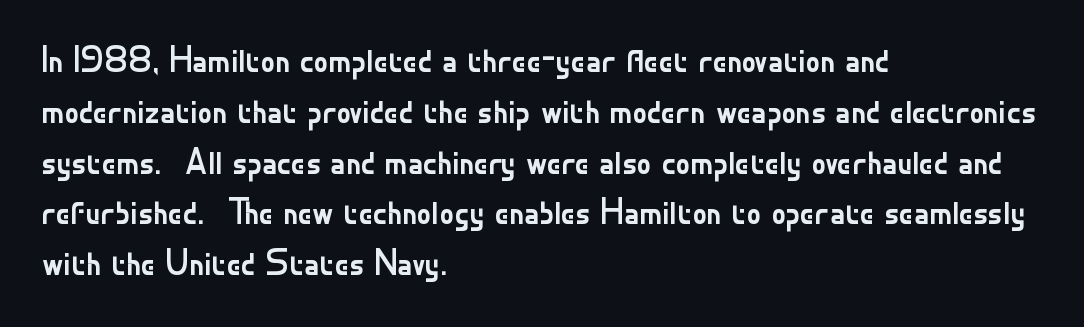
{"serif": "no", "italic": "no", "bold": "no", "weight": "regular", "width": "normal", "stroke_contrast": "low", "x_height": "small", "monospaced": "no", "underline": "no", "align": "left", "line_spacing": "normal", "line_spacing_ratio": 1.41, "letter_spacing": "normal", "letter_spacing_em": 0.0, "glyph_px": 36}
